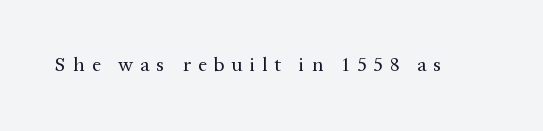
The letters look calm and open, with moderate or lighter stems. Designer's note — italics off, roman on. The zone under the glyphs is completely vacant. In terms of letterspacing, this is a distinctly airy, spread setting.
